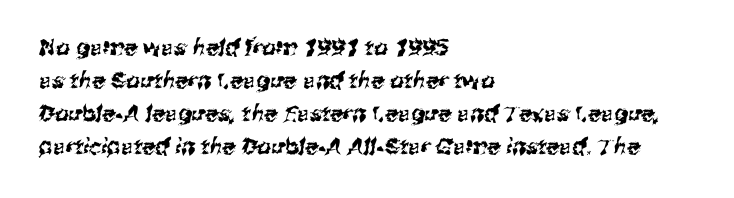
{"underline": "no", "align": "left", "line_spacing": "normal", "line_spacing_ratio": 1.5, "letter_spacing": "normal", "letter_spacing_em": 0.0, "glyph_px": 22}
